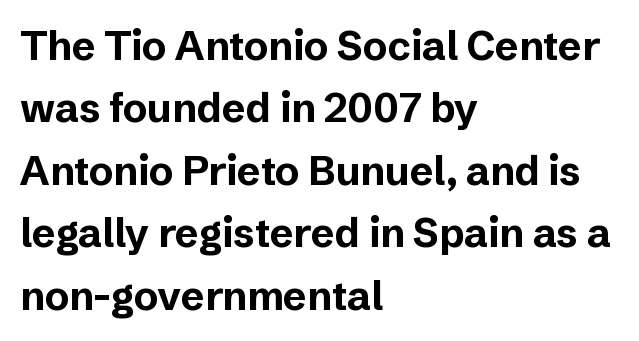
{"serif": "no", "italic": "no", "bold": "yes", "weight": "bold", "width": "normal", "stroke_contrast": "low", "x_height": "medium", "monospaced": "no", "underline": "no", "align": "left", "line_spacing": "normal", "line_spacing_ratio": 1.56, "letter_spacing": "normal", "letter_spacing_em": 0.0, "glyph_px": 40}
